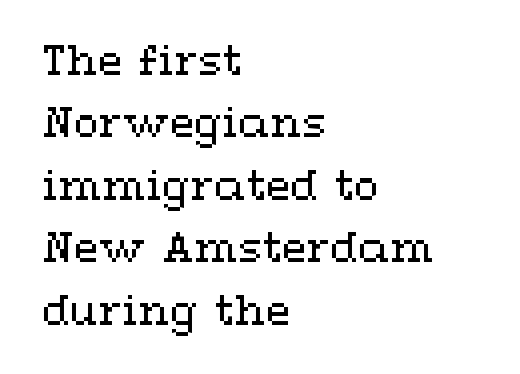
The horizontal fit of the characters is conventional and even. Quick note: not italic, upright. The font is comparable to plain body text, perhaps lighter. Is this a fixed-width face? No — the glyphs have proportional, varying widths. What's the leading like? Ordinary, nothing unusual.
